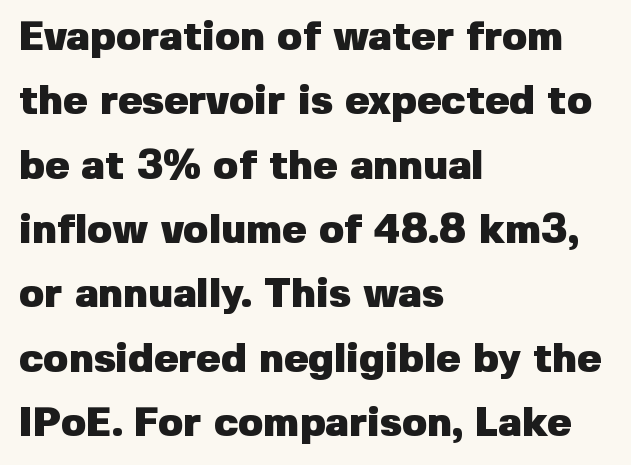
Q: Is the text bold? A: Yes.
Q: Is the text italic (slanted)? A: No, it is upright.
Q: Is the typeface a serif or a sans-serif typeface? A: Sans-serif.
Q: Is the text underlined? A: No.
Q: How is the paragraph aligned? A: Left-aligned.
Q: Is the spacing between letters normal or unusually wide? A: Normal.
Q: Is the spacing between lines tight, normal or loose? A: Normal.
Q: Width (condensed, normal, or wide)? A: Normal.
Q: Stroke contrast? A: Low.
Q: x-height? A: Medium.
Q: Monospaced? A: No.
